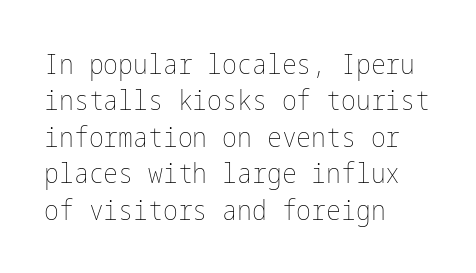
Q: Is the text bold? A: No.
Q: Is the text italic (slanted)? A: No, it is upright.
Q: Is the text underlined? A: No.
Q: How is the paragraph aligned? A: Left-aligned.
Q: Is the spacing between letters normal or unusually wide? A: Normal.
Q: Is the spacing between lines tight, normal or loose? A: Normal.
Q: Width (condensed, normal, or wide)? A: Condensed.
Q: Stroke contrast? A: Low.
Q: x-height? A: Medium.
